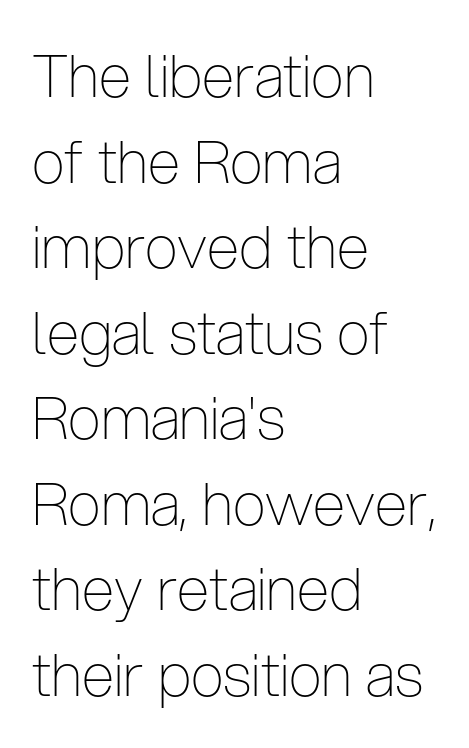
Q: Is the text bold? A: No.
Q: Is the text italic (slanted)? A: No, it is upright.
Q: Is the typeface a serif or a sans-serif typeface? A: Sans-serif.
Q: Is the text underlined? A: No.
Q: How is the paragraph aligned? A: Left-aligned.
Q: Is the spacing between letters normal or unusually wide? A: Normal.
Q: Is the spacing between lines tight, normal or loose? A: Normal.
Q: Width (condensed, normal, or wide)? A: Condensed.
Q: Stroke contrast? A: Low.
Q: x-height? A: Medium.
Q: Monospaced? A: No.
